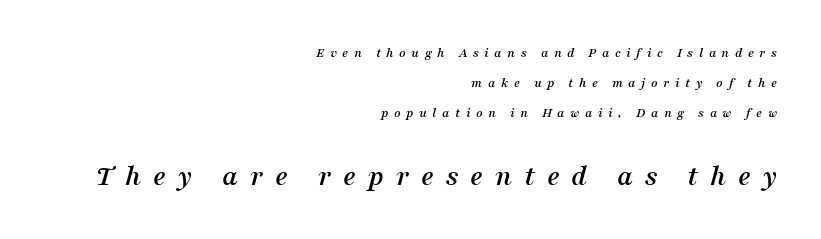
Q: Is the text italic (slanted)? A: Yes, it leans right by about 16 degrees.
Q: Is the typeface a serif or a sans-serif typeface? A: Serif.
Q: Is the text underlined? A: No.
Q: How is the paragraph aligned? A: Right-aligned.
Q: Is the spacing between letters normal or unusually wide? A: Unusually wide.
Q: Is the spacing between lines tight, normal or loose? A: Loose.
Q: Which block of text is set in a larger size, the first (top) or the second (bottom)? A: The second (bottom) one.
Q: Width (condensed, normal, or wide)? A: Normal.
Q: Stroke contrast? A: Medium.
Q: x-height? A: Medium.
Q: Monospaced? A: No.
